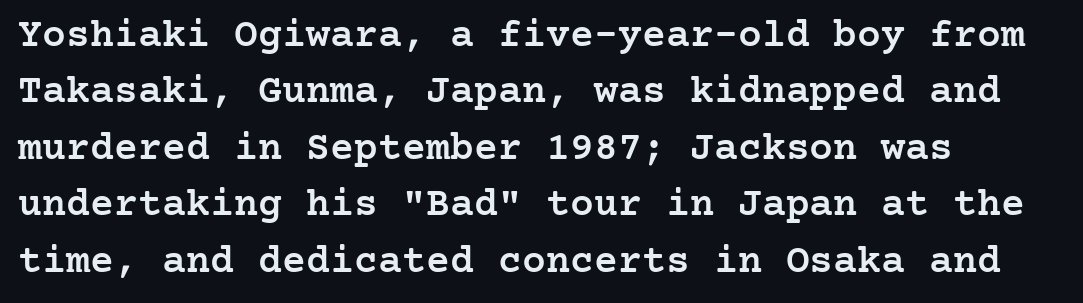
{"serif": "yes", "italic": "no", "bold": "semi", "weight": "semibold", "width": "normal", "stroke_contrast": "low", "x_height": "medium", "underline": "no", "align": "left", "line_spacing": "normal", "line_spacing_ratio": 1.41, "letter_spacing": "normal", "letter_spacing_em": 0.0, "glyph_px": 40}
